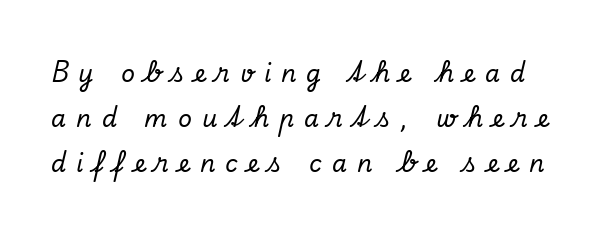
{"italic": "yes", "lean": "right", "slant_degrees": 13, "underline": "no", "line_spacing_ratio": 1.88, "letter_spacing": "wide", "letter_spacing_em": 0.42, "glyph_px": 24}
